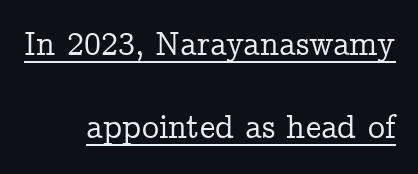
{"serif": "yes", "italic": "no", "width": "normal", "stroke_contrast": "low", "x_height": "medium", "monospaced": "no", "underline": "yes", "align": "right", "line_spacing": "loose", "line_spacing_ratio": 2.44, "letter_spacing": "normal", "letter_spacing_em": 0.0, "glyph_px": 34}
